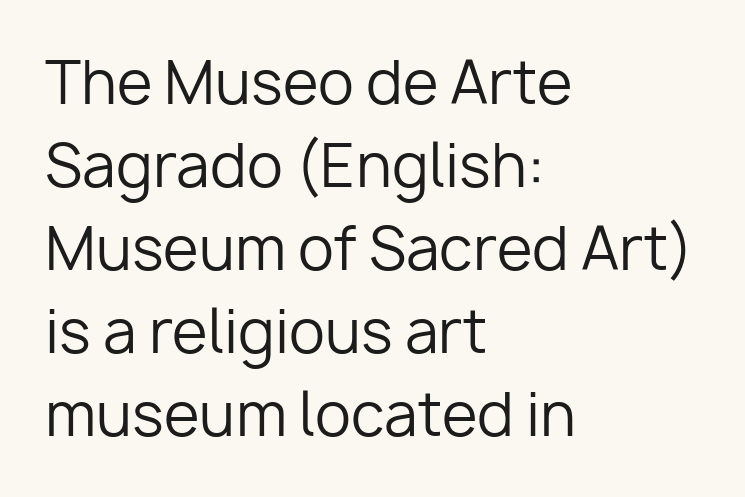
{"serif": "no", "italic": "no", "bold": "no", "weight": "regular", "width": "normal", "stroke_contrast": "low", "x_height": "medium", "monospaced": "no", "underline": "no", "align": "left", "line_spacing": "normal", "line_spacing_ratio": 1.43, "letter_spacing": "normal", "letter_spacing_em": 0.0, "glyph_px": 58}
